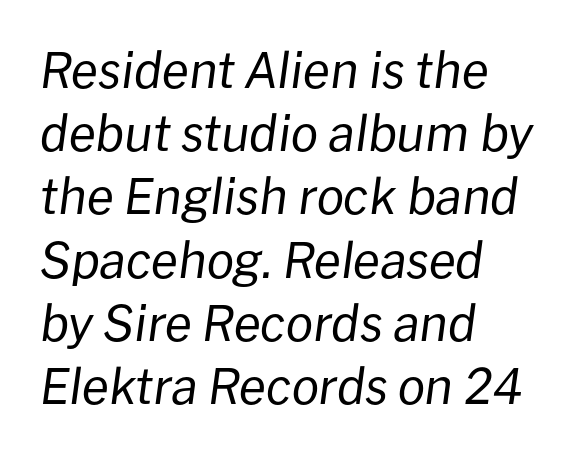
{"italic": "yes", "lean": "right", "slant_degrees": 8, "bold": "no", "weight": "regular", "width": "normal", "stroke_contrast": "low", "x_height": "medium", "monospaced": "no", "underline": "no", "align": "left", "line_spacing": "normal", "line_spacing_ratio": 1.29, "letter_spacing": "normal", "letter_spacing_em": 0.0, "glyph_px": 49}
